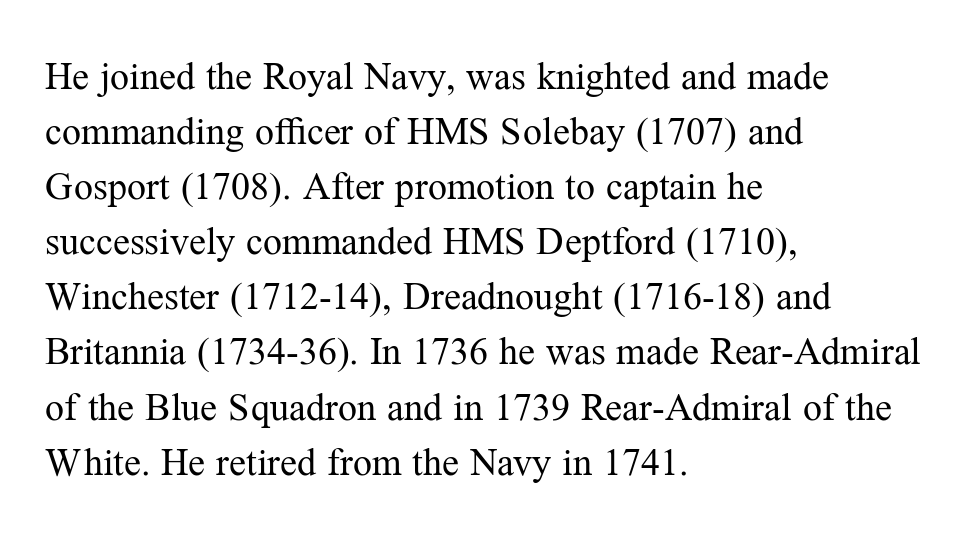
The image shows 38 px regular-weight serif type, upright; set left-aligned, normal line spacing (1.45x), normal letter spacing, not underlined; medium stroke contrast and a medium x-height.
